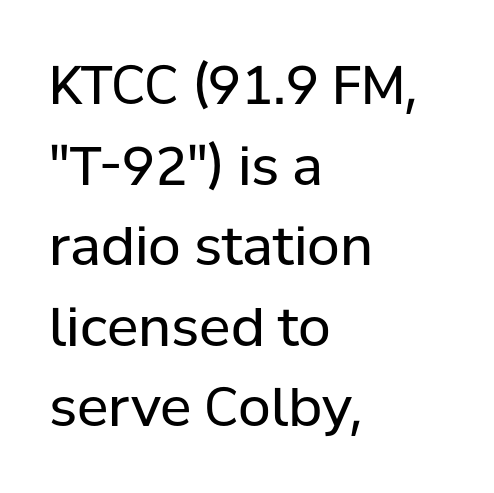
The image shows 53 px regular-weight sans-serif type, upright; set left-aligned, normal line spacing (1.52x), normal letter spacing, not underlined; low stroke contrast and a medium x-height.
